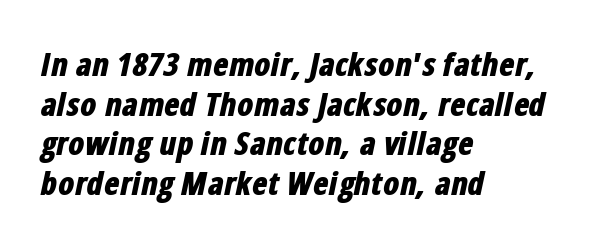
The image shows 32 px bold, condensed type, italic (leaning right); set left-aligned, line spacing 1.24x, normal letter spacing, not underlined; low stroke contrast and a medium x-height.
